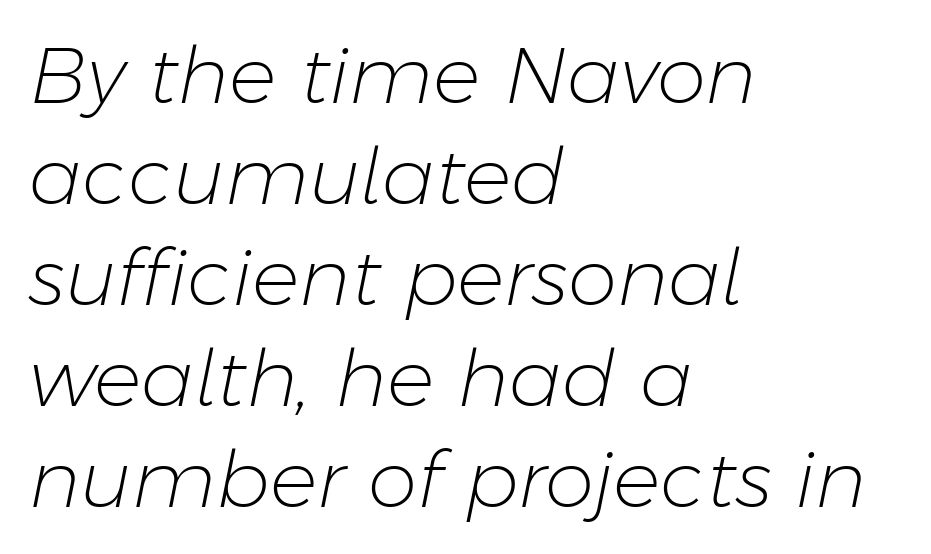
{"italic": "yes", "lean": "right", "slant_degrees": 11, "bold": "no", "weight": "light", "width": "normal", "stroke_contrast": "low", "x_height": "medium", "monospaced": "no", "underline": "no", "align": "left", "line_spacing": "normal", "line_spacing_ratio": 1.28, "letter_spacing": "normal", "letter_spacing_em": 0.0, "glyph_px": 79}
